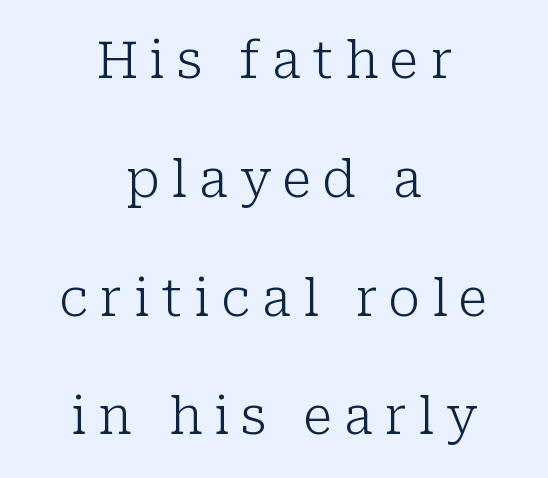
{"serif": "yes", "italic": "no", "bold": "no", "weight": "light", "width": "normal", "stroke_contrast": "low", "x_height": "medium", "monospaced": "no", "underline": "no", "align": "center", "line_spacing": "loose", "line_spacing_ratio": 2.33, "letter_spacing": "wide", "letter_spacing_em": 0.23, "glyph_px": 51}
